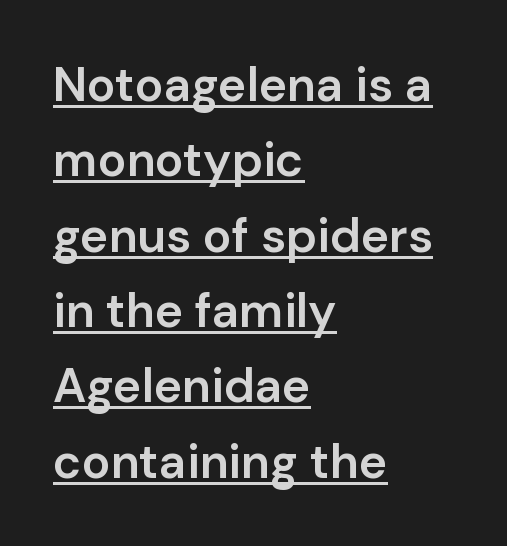
Q: Is the text bold? A: Semi-bold.
Q: Is the text italic (slanted)? A: No, it is upright.
Q: Is the typeface a serif or a sans-serif typeface? A: Sans-serif.
Q: Is the text underlined? A: Yes.
Q: How is the paragraph aligned? A: Left-aligned.
Q: Is the spacing between letters normal or unusually wide? A: Normal.
Q: Is the spacing between lines tight, normal or loose? A: Normal.
Q: Width (condensed, normal, or wide)? A: Normal.
Q: Stroke contrast? A: Low.
Q: x-height? A: Medium.
Q: Monospaced? A: No.
